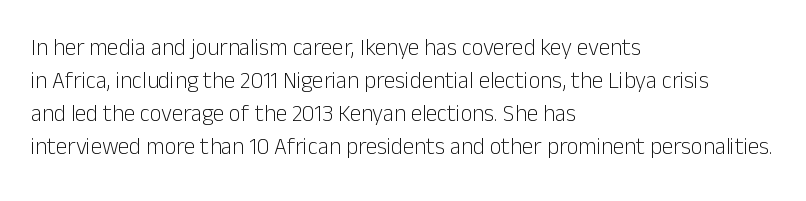
The image shows 23 px text type, upright; set left-aligned, normal line spacing (1.43x), normal letter spacing, not underlined.
